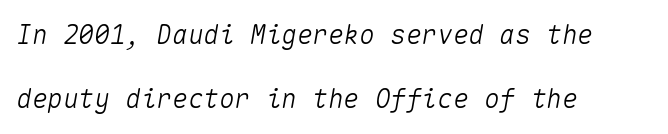
In terms of letterspacing, this is plain default setting. No word sits above an underline. It's the slanting kind of type. The line-height multiplier appears high, well above default.
